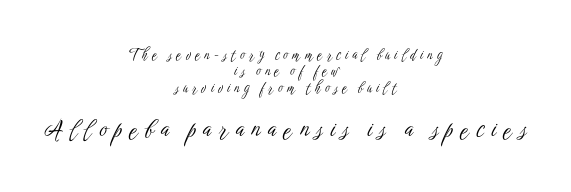
Q: Is the text bold? A: No.
Q: Is the text italic (slanted)? A: Yes.
Q: Is the text underlined? A: No.
Q: How is the paragraph aligned? A: Centered.
Q: Is the spacing between letters normal or unusually wide? A: Unusually wide.
Q: Which block of text is set in a larger size, the first (top) or the second (bottom)? A: The second (bottom) one.
